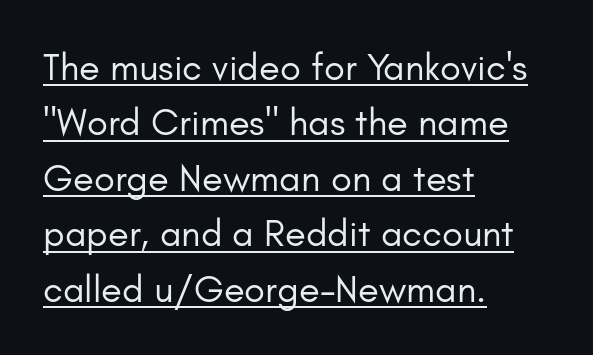
A rule runs beneath these lines of type. This rendering uses left alignment, leaving the right contour irregular. Regarding serifs, this sample does without them. This sample uses an upright cut, with every glyph sitting square on the baseline. Does the leading feel generous? No, just average. Default kerning and tracking; the words read as compact shapes.
